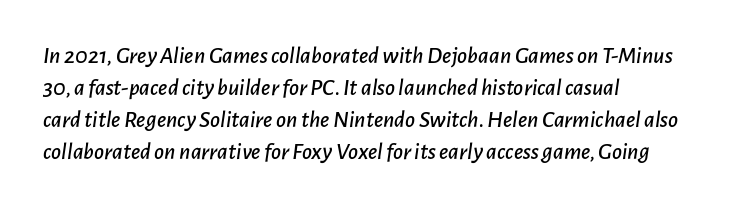
{"italic": "yes", "lean": "right", "slant_degrees": 7, "underline": "no", "align": "left", "line_spacing": "normal", "line_spacing_ratio": 1.34, "letter_spacing": "normal", "letter_spacing_em": 0.0, "glyph_px": 24}
